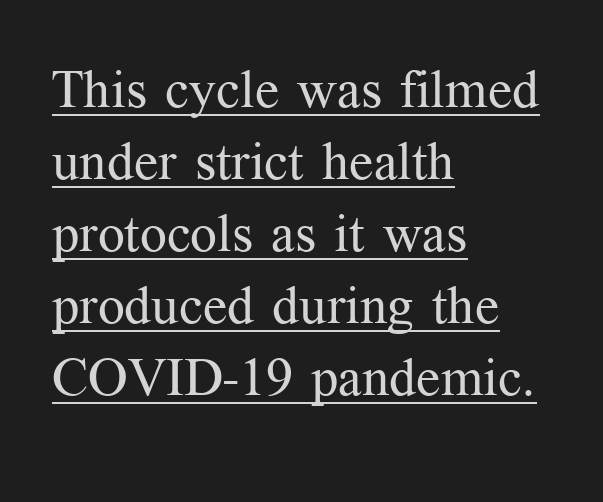
Q: Is the text bold? A: No.
Q: Is the text italic (slanted)? A: No, it is upright.
Q: Is the typeface a serif or a sans-serif typeface? A: Serif.
Q: Is the text underlined? A: Yes.
Q: How is the paragraph aligned? A: Left-aligned.
Q: Is the spacing between letters normal or unusually wide? A: Normal.
Q: Is the spacing between lines tight, normal or loose? A: Normal.
Q: Width (condensed, normal, or wide)? A: Normal.
Q: Stroke contrast? A: Medium.
Q: x-height? A: Medium.
Q: Monospaced? A: No.
